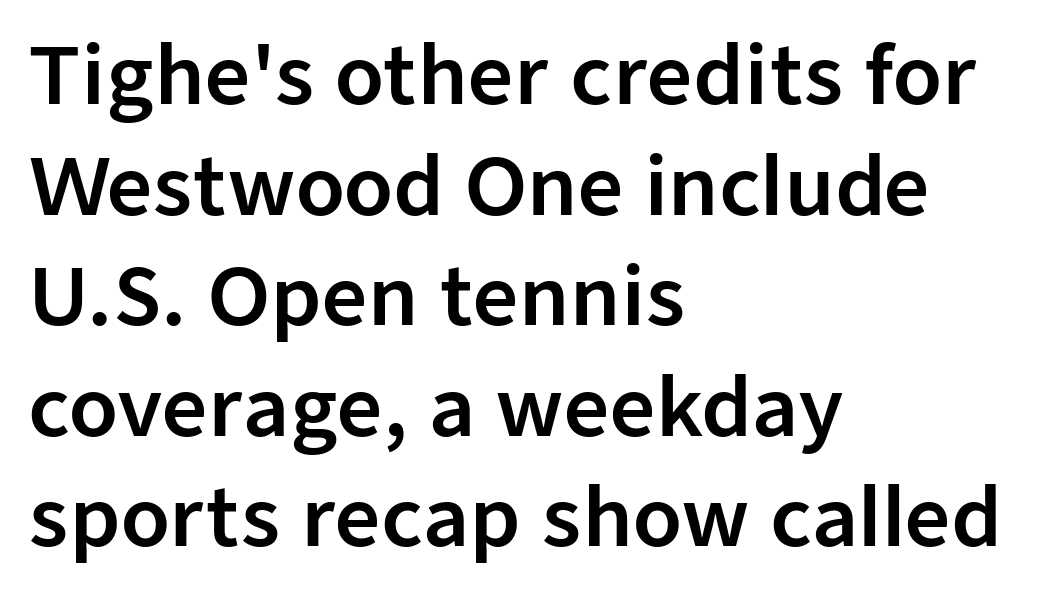
{"serif": "no", "italic": "no", "width": "normal", "stroke_contrast": "low", "x_height": "medium", "monospaced": "no", "underline": "no", "align": "left", "line_spacing": "normal", "line_spacing_ratio": 1.4, "letter_spacing": "normal", "letter_spacing_em": 0.0, "glyph_px": 79}
